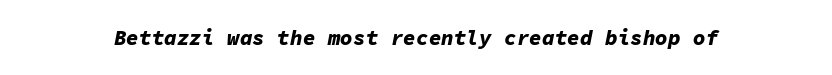
Pretty heavy lettering here — definitely bold. Each word holds together tightly as a unit, with standard inter-letter gaps. Emphasis-style slanted type is in use. Only glyphs here, with clear space below each row.
